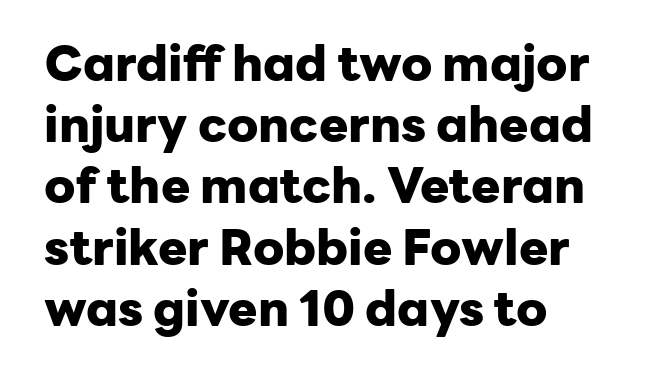
Standard letterfit; no display-style spreading of the glyphs. I'd call this a sans setting — the letters go barefoot. Proportional: the letters do not fall into vertical columns. I'd describe the lettering as bold — thick and assertive. Underline: absent. If you drew a line through each stem, it would be perfectly vertical.
